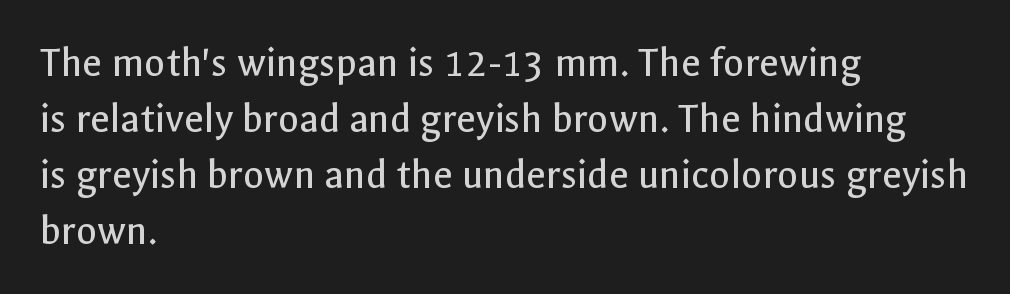
The image shows 43 px regular-weight sans-serif type, upright; set left-aligned, normal line spacing (1.3x), normal letter spacing, not underlined; a medium x-height.
